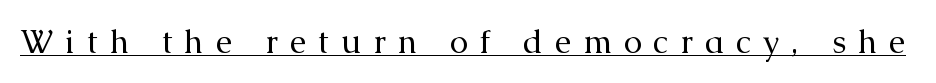
Examine the stroke ends and you'll spot serifs. Compared with a typical body face, this is equally light or lighter still. Is this a fixed-width face? No — the glyphs have proportional, varying widths. These lines were composed using upright roman letters. The tracking jumps out immediately: characters are airy and widely separated.
